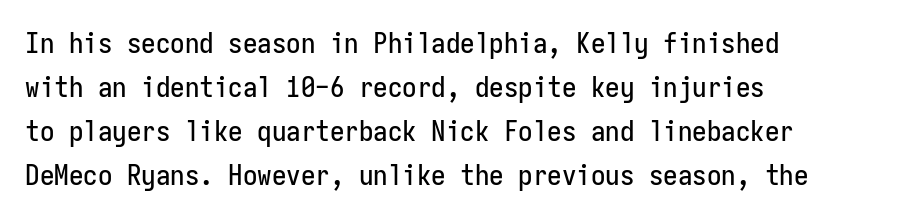
Q: Is the text italic (slanted)? A: No, it is upright.
Q: Is the typeface a serif or a sans-serif typeface? A: Sans-serif.
Q: Is the text underlined? A: No.
Q: How is the paragraph aligned? A: Left-aligned.
Q: Is the spacing between letters normal or unusually wide? A: Normal.
Q: Is the spacing between lines tight, normal or loose? A: Normal.
Q: Width (condensed, normal, or wide)? A: Condensed.
Q: Stroke contrast? A: Low.
Q: x-height? A: Medium.
Q: Monospaced? A: Yes.
